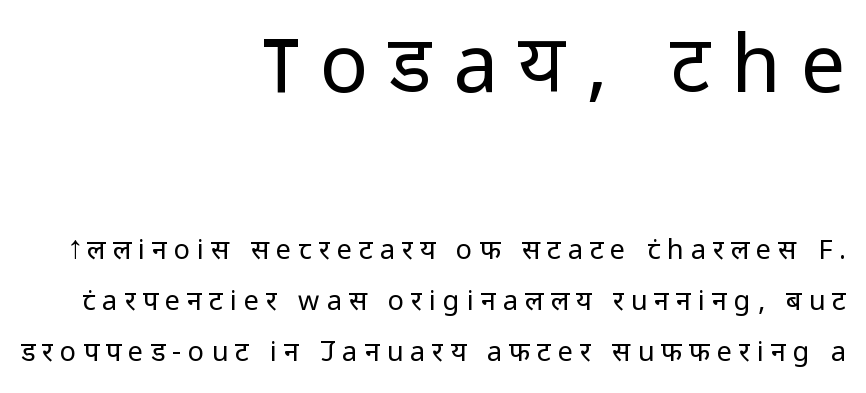
The image shows 80 px regular-weight sans-serif type, upright; set right-aligned, line spacing 1.88x, unusually wide letter spacing (+0.26 em), not underlined; the first (top) block is 2.96x larger; low stroke contrast and a medium x-height.
